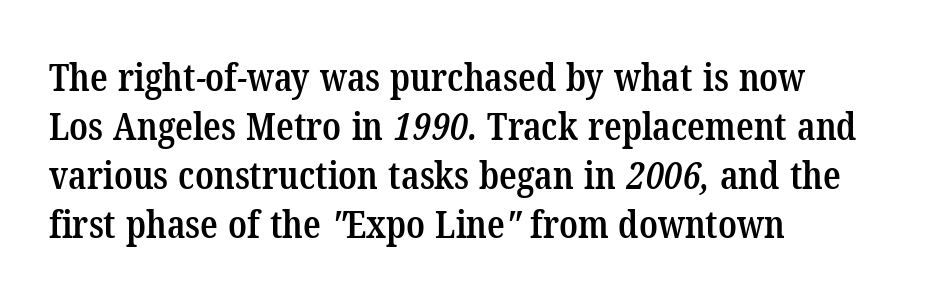
Q: Is the text bold? A: Semi-bold.
Q: Is the typeface a serif or a sans-serif typeface? A: Serif.
Q: Is the text underlined? A: No.
Q: How is the paragraph aligned? A: Left-aligned.
Q: Is the spacing between letters normal or unusually wide? A: Normal.
Q: Is the spacing between lines tight, normal or loose? A: Normal.
Q: Width (condensed, normal, or wide)? A: Condensed.
Q: Stroke contrast? A: Low.
Q: x-height? A: Medium.
Q: Monospaced? A: No.
